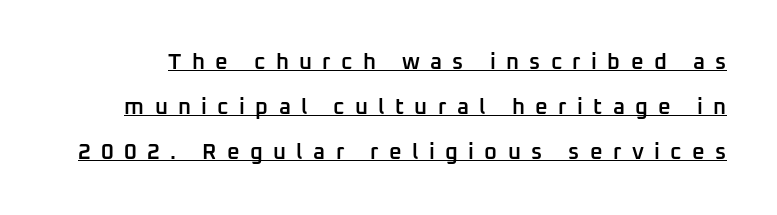
{"italic": "no", "bold": "semi", "underline": "yes", "line_spacing": "loose", "line_spacing_ratio": 2.04, "letter_spacing": "wide", "letter_spacing_em": 0.47, "glyph_px": 22}
